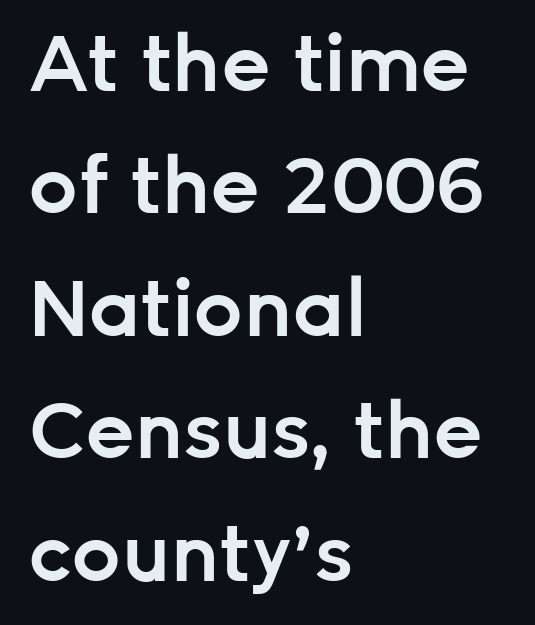
Q: Is the text bold? A: Semi-bold.
Q: Is the text italic (slanted)? A: No, it is upright.
Q: Is the typeface a serif or a sans-serif typeface? A: Sans-serif.
Q: Is the text underlined? A: No.
Q: How is the paragraph aligned? A: Left-aligned.
Q: Is the spacing between letters normal or unusually wide? A: Normal.
Q: Is the spacing between lines tight, normal or loose? A: Normal.
Q: Width (condensed, normal, or wide)? A: Normal.
Q: Stroke contrast? A: Low.
Q: x-height? A: Medium.
Q: Monospaced? A: No.
